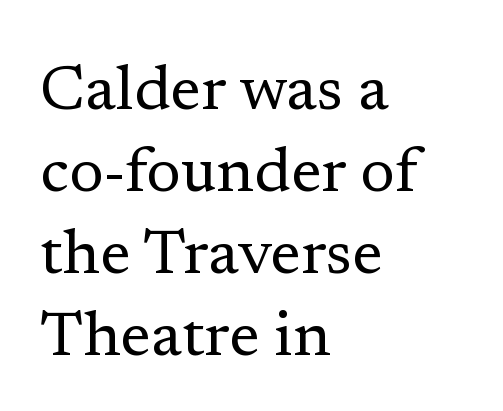
The rendering uses natural spacing where letterforms have individual widths. Standard letterfit; no display-style spreading of the glyphs. Rows of type keep a routine distance in the vertical direction. The typography opts for an upright posture over an oblique one.
